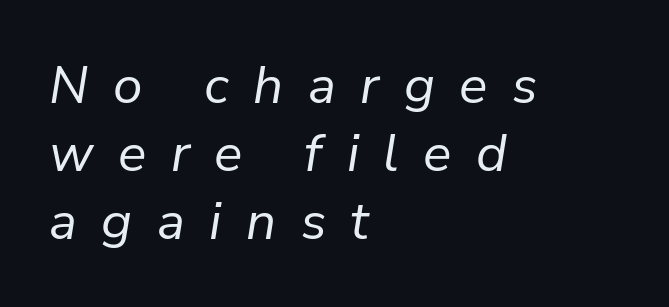
Q: Is the text bold? A: No.
Q: Is the text italic (slanted)? A: Yes, it leans right by about 9 degrees.
Q: Is the text underlined? A: No.
Q: How is the paragraph aligned? A: Left-aligned.
Q: Is the spacing between letters normal or unusually wide? A: Unusually wide.
Q: Is the spacing between lines tight, normal or loose? A: Normal.
Q: Width (condensed, normal, or wide)? A: Normal.
Q: Stroke contrast? A: Low.
Q: x-height? A: Medium.
Q: Monospaced? A: No.
